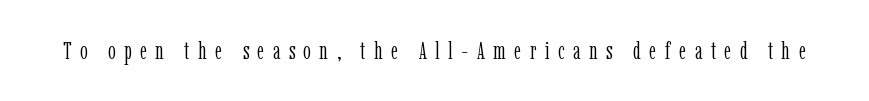
{"italic": "no", "bold": "no", "underline": "no", "letter_spacing": "wide", "letter_spacing_em": 0.35, "glyph_px": 24}
